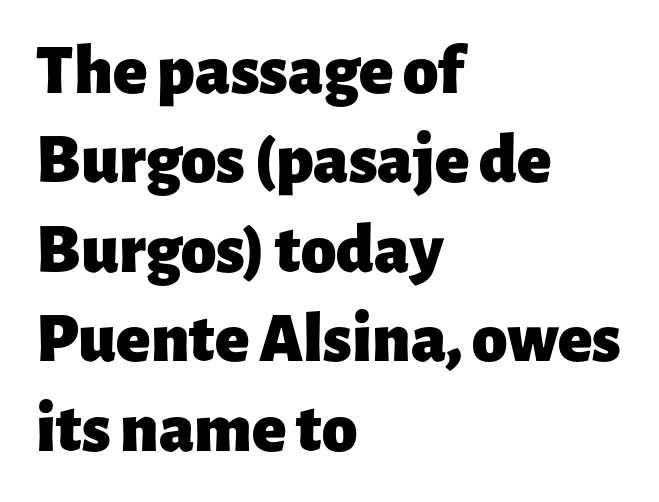
{"serif": "no", "italic": "no", "bold": "yes", "weight": "heavy", "width": "normal", "stroke_contrast": "low", "x_height": "medium", "monospaced": "no", "underline": "no", "align": "left", "line_spacing": "normal", "line_spacing_ratio": 1.26, "letter_spacing": "normal", "letter_spacing_em": 0.0, "glyph_px": 71}
